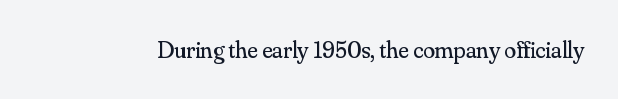
The image shows 24 px text type, upright; set normal letter spacing, not underlined.
